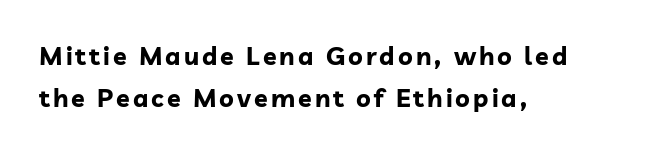
{"italic": "no", "bold": "yes", "underline": "no", "align": "left", "line_spacing": "normal", "line_spacing_ratio": 1.68, "glyph_px": 25}
